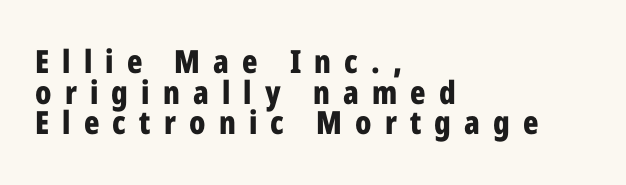
The image shows 32 px bold, condensed sans-serif type, upright; set left-aligned, tight line spacing (0.96x), unusually wide letter spacing (+0.41 em), not underlined; low stroke contrast and a medium x-height.
